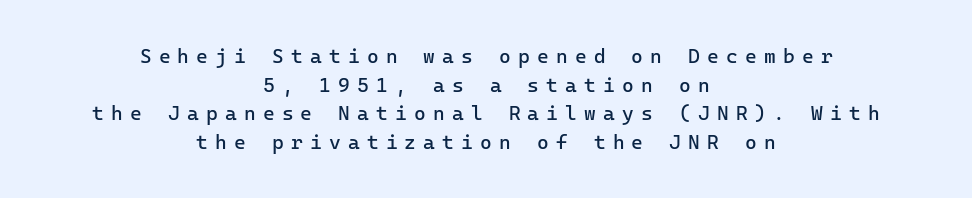
{"italic": "no", "bold": "no", "underline": "no", "align": "center", "line_spacing": "normal", "line_spacing_ratio": 1.43, "letter_spacing": "wide", "letter_spacing_em": 0.36, "glyph_px": 20}
